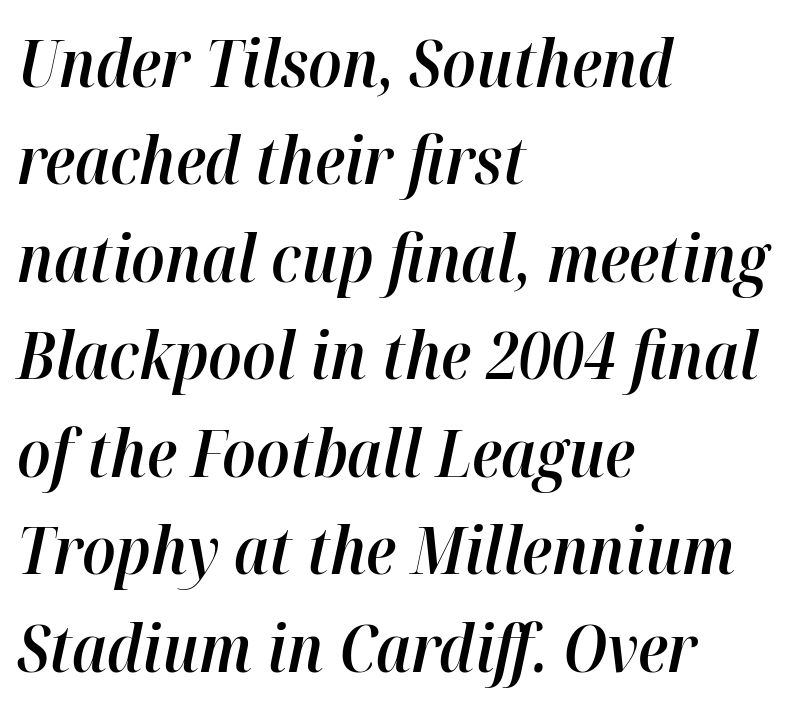
{"italic": "yes", "lean": "right", "slant_degrees": 12, "bold": "semi", "weight": "semibold", "width": "normal", "stroke_contrast": "high", "x_height": "medium", "monospaced": "no", "underline": "no", "align": "left", "line_spacing": "normal", "line_spacing_ratio": 1.5, "letter_spacing": "normal", "letter_spacing_em": 0.0, "glyph_px": 65}
